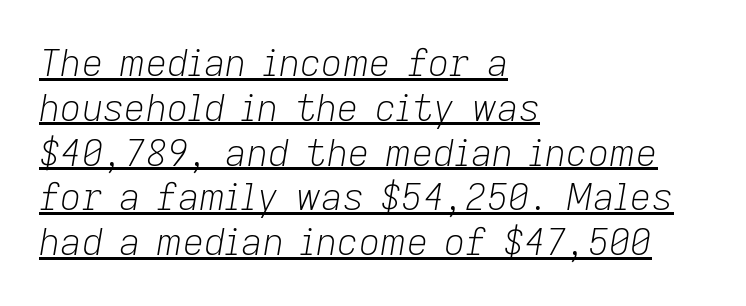
Q: Is the text bold? A: No.
Q: Is the text italic (slanted)? A: Yes, it leans right by about 9 degrees.
Q: Is the text underlined? A: Yes.
Q: How is the paragraph aligned? A: Left-aligned.
Q: Is the spacing between letters normal or unusually wide? A: Normal.
Q: Width (condensed, normal, or wide)? A: Normal.
Q: Stroke contrast? A: Low.
Q: x-height? A: Medium.
Q: Monospaced? A: No.
